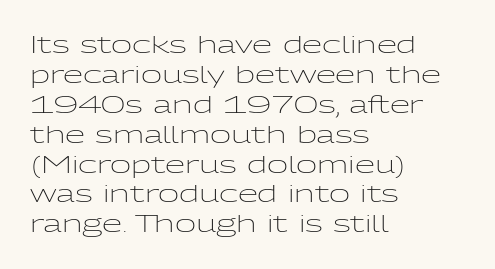
{"italic": "no", "bold": "no", "underline": "no", "align": "left", "line_spacing": "normal", "line_spacing_ratio": 1.3, "letter_spacing": "normal", "letter_spacing_em": 0.0, "glyph_px": 23}
